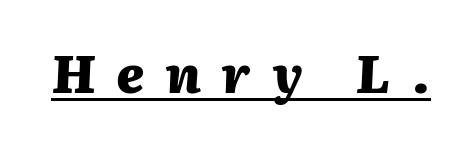
The text carries the slant typical of an italic or oblique font. Proportional: the letters do not fall into vertical columns. Characters follow at a spacing far wider than the type designer built in. On the weight axis this lands at bold, roughly 700. Each line of the rendering has a horizontal stroke beneath the glyphs.
